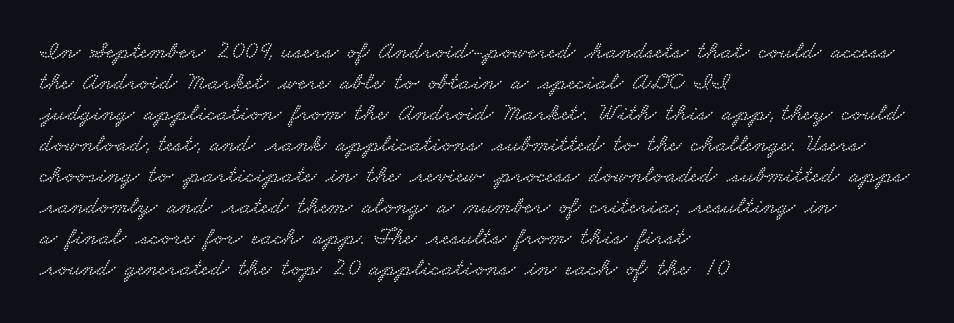
Q: Is the text underlined? A: No.
Q: How is the paragraph aligned? A: Left-aligned.
Q: Is the spacing between letters normal or unusually wide? A: Normal.
